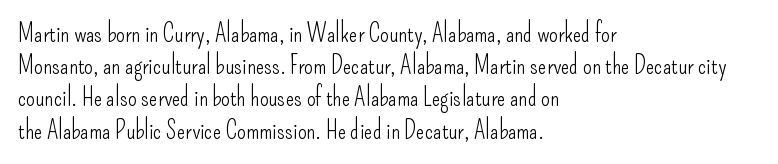
Q: Is the text bold? A: No.
Q: Is the text italic (slanted)? A: No, it is upright.
Q: Is the text underlined? A: No.
Q: How is the paragraph aligned? A: Left-aligned.
Q: Is the spacing between letters normal or unusually wide? A: Normal.
Q: Is the spacing between lines tight, normal or loose? A: Normal.
